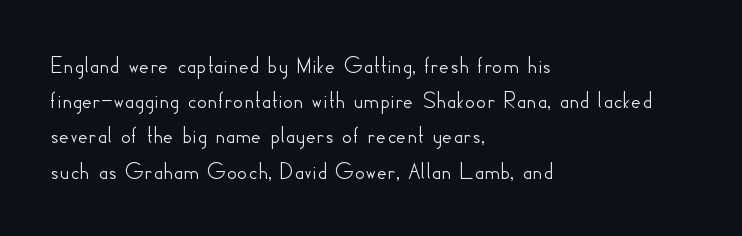
Q: Is the text italic (slanted)? A: No, it is upright.
Q: Is the text underlined? A: No.
Q: How is the paragraph aligned? A: Left-aligned.
Q: Is the spacing between letters normal or unusually wide? A: Normal.
Q: Is the spacing between lines tight, normal or loose? A: Normal.
